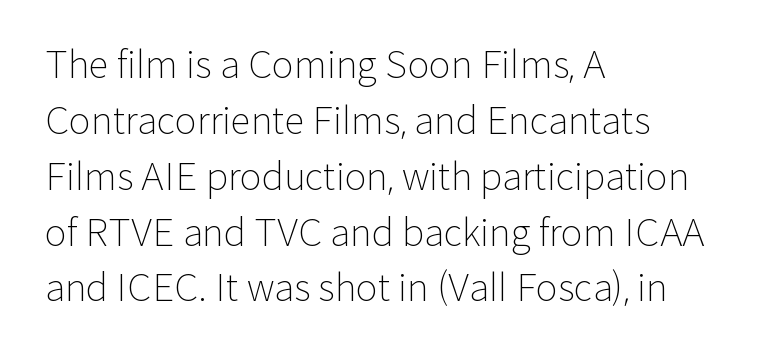
The passage shown has conventional tracking throughout. Does the type have serifs? No, each stem ends abruptly. On a weight scale, this lands at 450 or below. This rendering features lettering with no underline.
